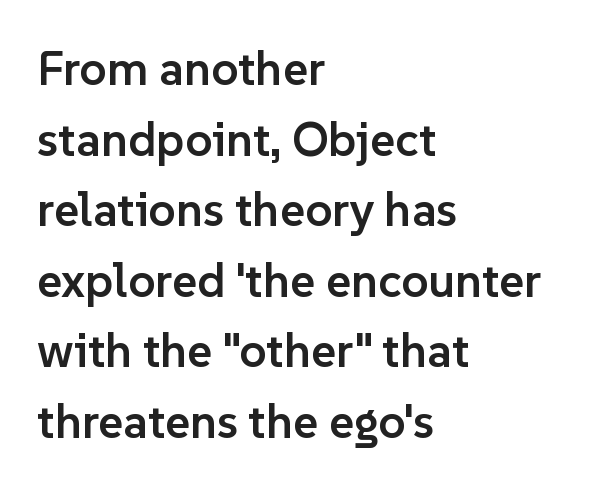
Grotesque or geometric, the face here clearly has no serifs. Students, this is semibold: more ink than regular, less than bold. Characters remain perfectly vertical along every line. Tracking value appears to be zero — textbook default spacing.
